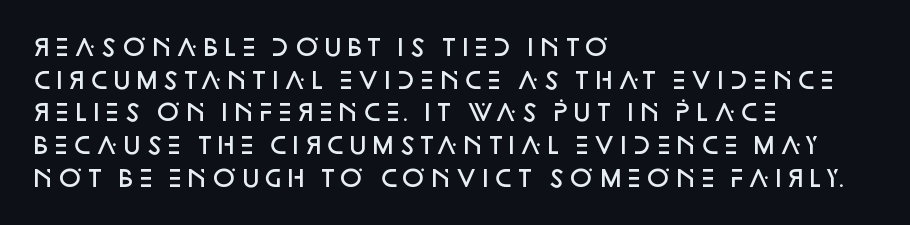
{"italic": "no", "bold": "semi", "underline": "no", "align": "left", "line_spacing": "normal", "line_spacing_ratio": 1.42, "letter_spacing": "normal", "letter_spacing_em": 0.0, "glyph_px": 23}
